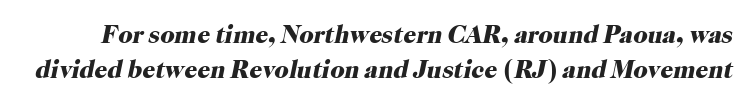
Stroke thickness is high; the sample reads as a true bold. Rule under the text: the space is simply empty. The type is set solid horizontally, with unmodified tracking. The space between consecutive lines is moderate. An italicized treatment has been applied to the whole sample.
